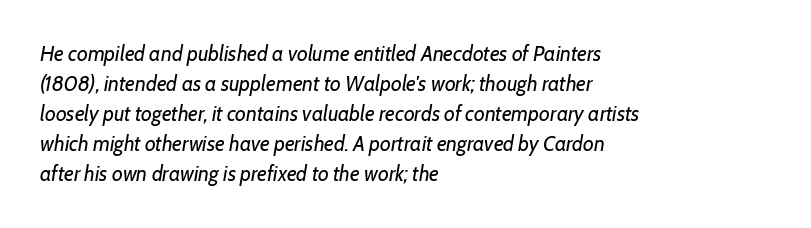
The image shows 21 px text type, italic (leaning right); set left-aligned, normal line spacing (1.43x), normal letter spacing, not underlined.
